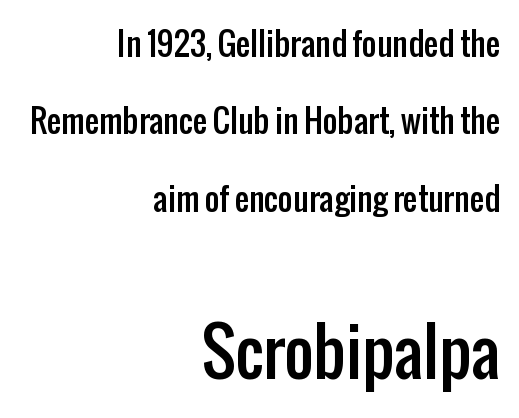
{"serif": "no", "italic": "no", "width": "condensed", "stroke_contrast": "low", "x_height": "medium", "monospaced": "no", "underline": "no", "align": "right", "line_spacing": "loose", "line_spacing_ratio": 2.42, "letter_spacing": "normal", "letter_spacing_em": 0.0, "larger_block": "second", "size_ratio": 2.0, "glyph_px": 64}
